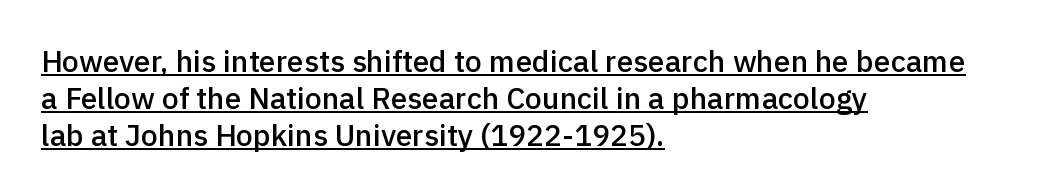
The image shows 30 px semibold sans-serif type, upright; set left-aligned, line spacing 1.23x, normal letter spacing, underlined; a medium x-height.
